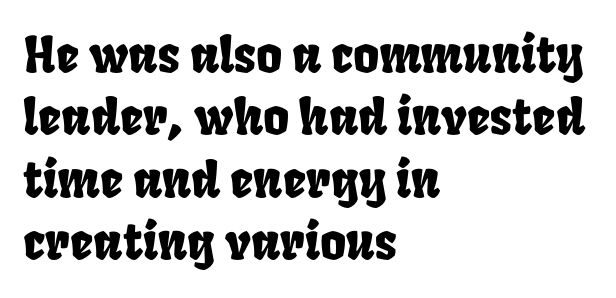
{"width": "condensed", "stroke_contrast": "low", "x_height": "large", "monospaced": "no", "underline": "no", "align": "left", "line_spacing": "normal", "line_spacing_ratio": 1.25, "letter_spacing": "normal", "letter_spacing_em": 0.0, "glyph_px": 50}
